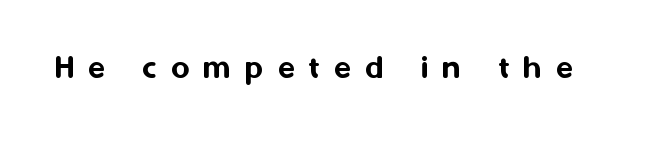
{"serif": "no", "italic": "no", "width": "normal", "stroke_contrast": "medium", "x_height": "medium", "monospaced": "no", "underline": "no", "letter_spacing": "wide", "letter_spacing_em": 0.41, "glyph_px": 35}
